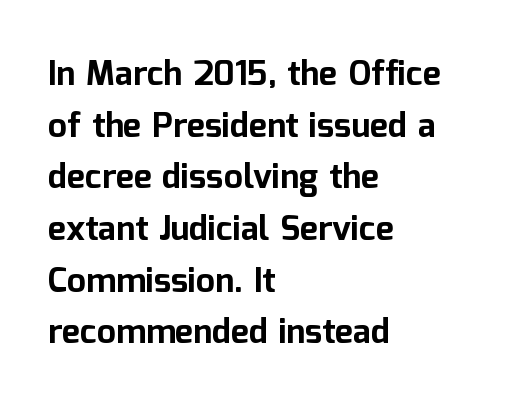
{"serif": "no", "italic": "no", "bold": "yes", "weight": "bold", "width": "normal", "stroke_contrast": "low", "x_height": "medium", "monospaced": "no", "underline": "no", "align": "left", "line_spacing": "normal", "line_spacing_ratio": 1.52, "letter_spacing": "normal", "letter_spacing_em": 0.0, "glyph_px": 34}
